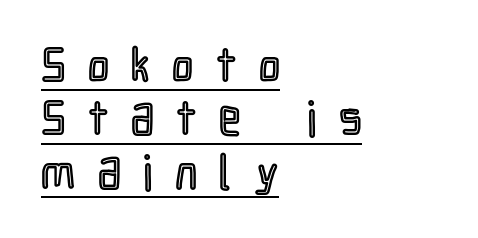
A classic flush-left, rag-right setting is used for this passage. The typography opts for an upright posture over an oblique one. The horizontal fit of the characters is loose and conspicuously gappy. Varying glyph widths throughout — classic text-font behaviour.
